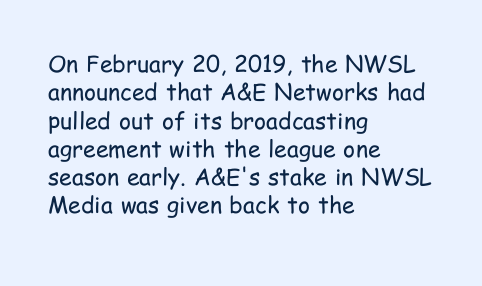
Nobody touched the tracking dial on this one. Visually the block forms a straight wall on the left and a jagged coastline on the right. Posture: upright roman. Beneath every word, the page is bare.
